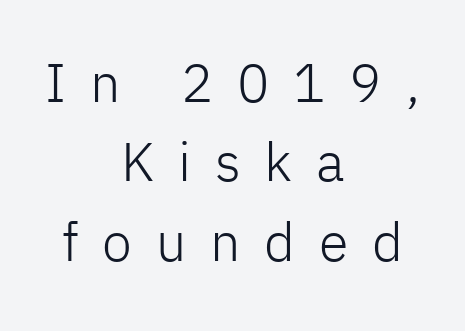
Q: Is the text bold? A: No.
Q: Is the text italic (slanted)? A: No, it is upright.
Q: Is the typeface a serif or a sans-serif typeface? A: Sans-serif.
Q: Is the text underlined? A: No.
Q: How is the paragraph aligned? A: Centered.
Q: Is the spacing between letters normal or unusually wide? A: Unusually wide.
Q: Is the spacing between lines tight, normal or loose? A: Normal.
Q: Width (condensed, normal, or wide)? A: Normal.
Q: Stroke contrast? A: Low.
Q: x-height? A: Medium.
Q: Monospaced? A: No.
